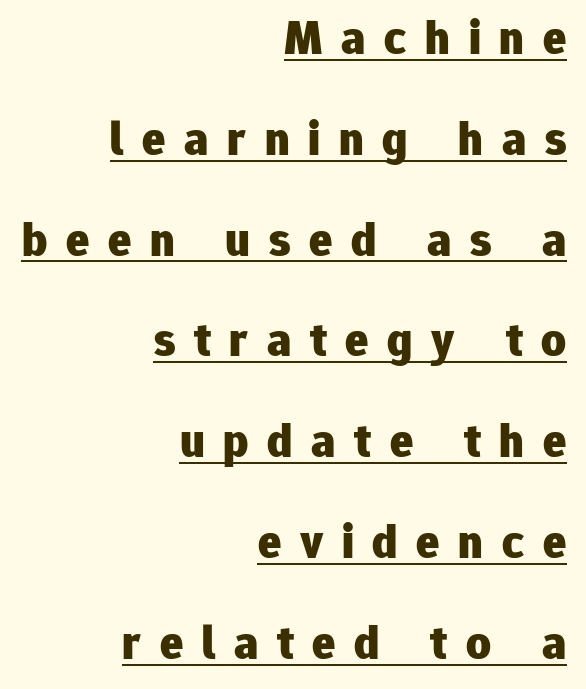
{"serif": "no", "italic": "no", "bold": "yes", "weight": "heavy", "width": "normal", "stroke_contrast": "low", "x_height": "medium", "monospaced": "no", "underline": "yes", "align": "right", "line_spacing": "loose", "line_spacing_ratio": 2.1, "letter_spacing": "wide", "letter_spacing_em": 0.39, "glyph_px": 48}
